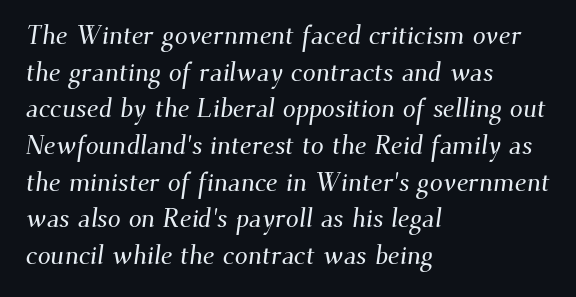
The image shows 26 px text type; set left-aligned, normal line spacing (1.41x), normal letter spacing, not underlined.
